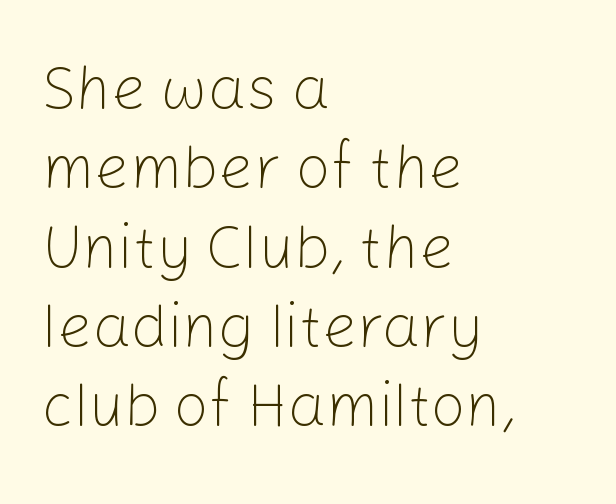
{"serif": "no", "italic": "no", "bold": "no", "weight": "light", "width": "normal", "stroke_contrast": "low", "x_height": "medium", "monospaced": "no", "underline": "no", "align": "left", "line_spacing": "normal", "line_spacing_ratio": 1.3, "letter_spacing": "normal", "letter_spacing_em": 0.0, "glyph_px": 61}
